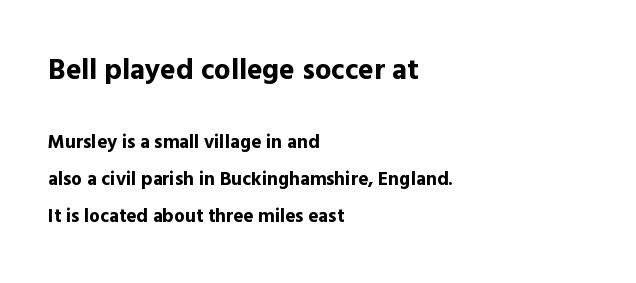
The image shows 29 px bold sans-serif type, upright; set left-aligned, loose line spacing (1.93x), normal letter spacing, not underlined; the first (top) block is 1.53x larger; a medium x-height.
